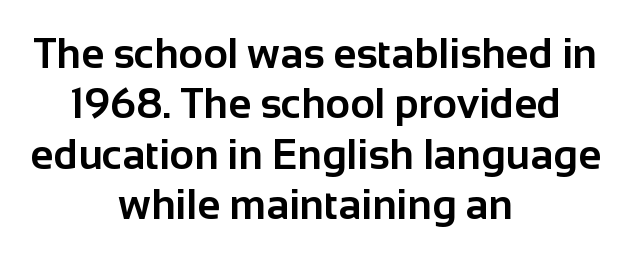
Between one letter and the next there's only the usual sliver of space. Spacing verdict: proportional, widths tailored to each character. These lines carry a lot of weight — the face is fully bold. The face used here is a sans, in the tradition of grotesques and geometrics. Casual observation: everything's sitting right in the middle. Check the space under the baseline: it is left empty.
